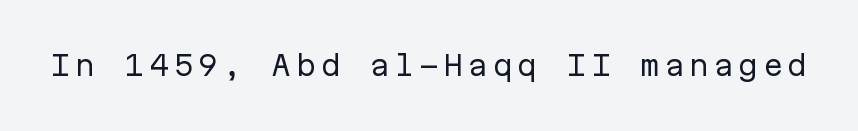
Q: Is the text bold? A: No.
Q: Is the text italic (slanted)? A: No, it is upright.
Q: Is the text underlined? A: No.
